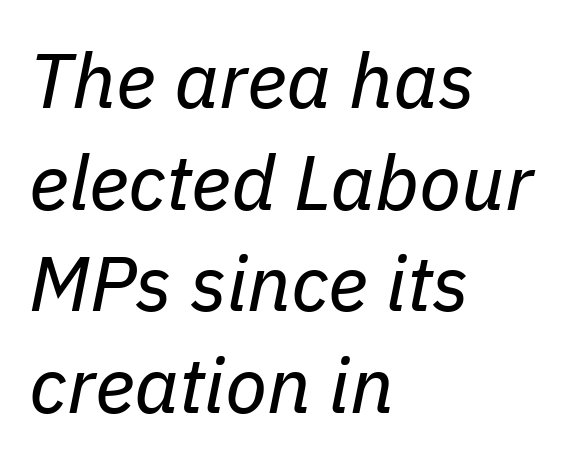
Q: Is the text bold? A: No.
Q: Is the text italic (slanted)? A: Yes, it leans right by about 11 degrees.
Q: Is the text underlined? A: No.
Q: How is the paragraph aligned? A: Left-aligned.
Q: Is the spacing between letters normal or unusually wide? A: Normal.
Q: Is the spacing between lines tight, normal or loose? A: Normal.
Q: Width (condensed, normal, or wide)? A: Normal.
Q: Stroke contrast? A: Low.
Q: x-height? A: Medium.
Q: Monospaced? A: No.
